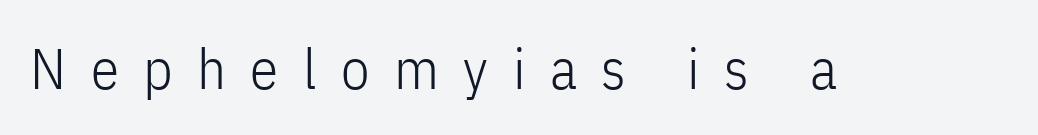
The image shows 57 px light, condensed sans-serif type, upright; set unusually wide letter spacing (+0.43 em), not underlined; low stroke contrast and a medium x-height.
